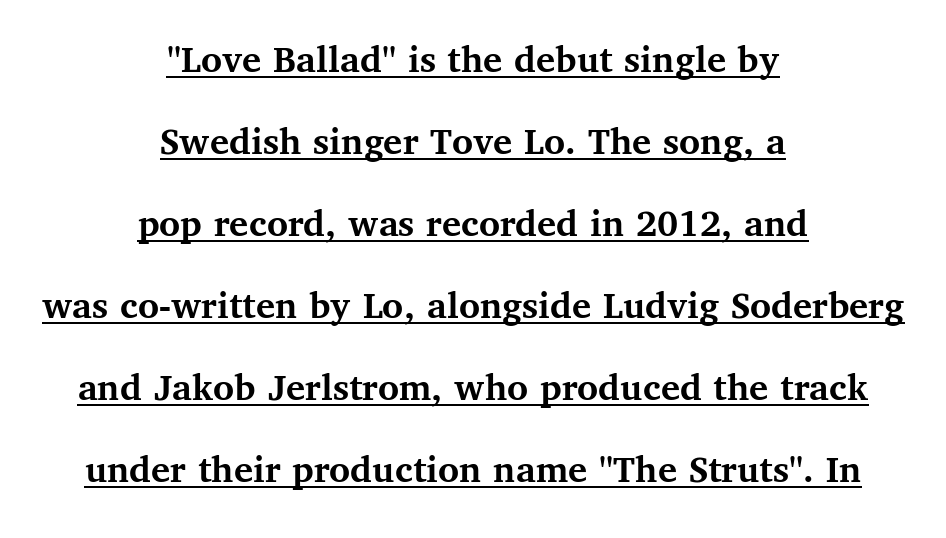
Q: Is the text bold? A: Yes.
Q: Is the text italic (slanted)? A: No, it is upright.
Q: Is the typeface a serif or a sans-serif typeface? A: Serif.
Q: Is the text underlined? A: Yes.
Q: How is the paragraph aligned? A: Centered.
Q: Is the spacing between letters normal or unusually wide? A: Normal.
Q: Is the spacing between lines tight, normal or loose? A: Loose.
Q: Width (condensed, normal, or wide)? A: Normal.
Q: Stroke contrast? A: Medium.
Q: x-height? A: Medium.
Q: Monospaced? A: No.
